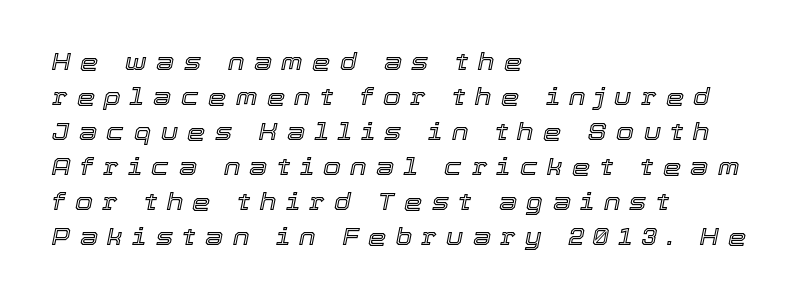
{"italic": "yes", "lean": "right", "slant_degrees": 12, "underline": "no", "align": "left", "line_spacing": "normal", "line_spacing_ratio": 1.52, "letter_spacing": "wide", "letter_spacing_em": 0.41, "glyph_px": 23}
